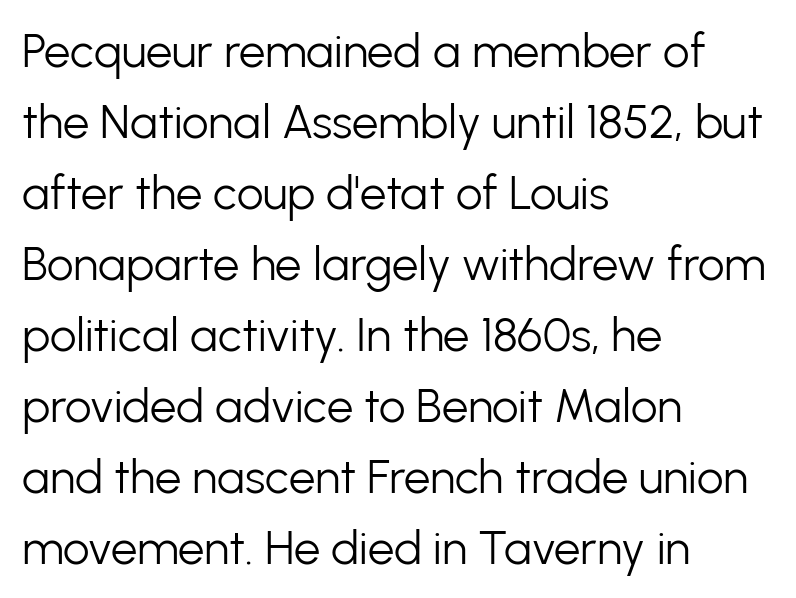
A typesetter would label this face a sans. No extra ink here — the face is not bold. Each letter keeps its own natural width here, so spacing adapts to shape. Glance below the letters and you will spot only blank space.
